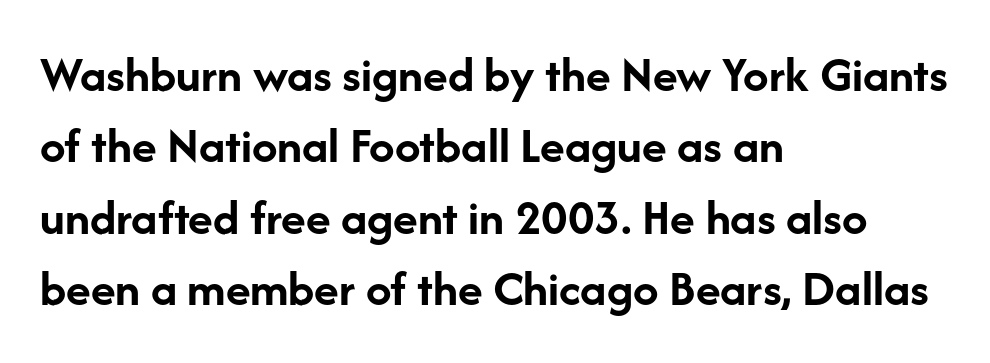
The lines sit at an ordinary, default distance from one another. The rendering shows plain stroke endings on the letterforms — a sans-serif design. Left-aligned paragraph, ragged on the right. This sample has the flowing, uneven cadence of proportional lettering.
